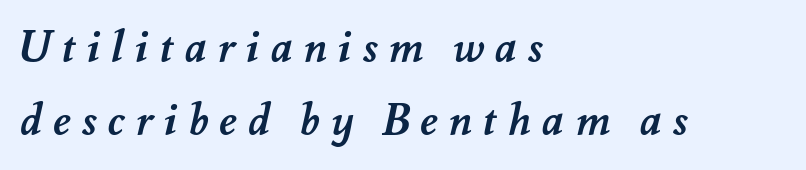
Q: Is the text bold? A: Yes.
Q: Is the text underlined? A: No.
Q: How is the paragraph aligned? A: Left-aligned.
Q: Is the spacing between letters normal or unusually wide? A: Unusually wide.
Q: Is the spacing between lines tight, normal or loose? A: Normal.
Q: Width (condensed, normal, or wide)? A: Normal.
Q: Stroke contrast? A: Medium.
Q: x-height? A: Small.
Q: Monospaced? A: No.
